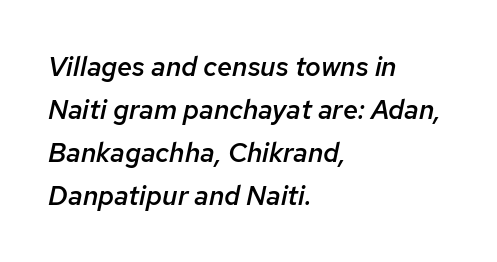
Q: Is the text bold? A: Semi-bold.
Q: Is the text italic (slanted)? A: Yes, it leans right by about 12 degrees.
Q: Is the text underlined? A: No.
Q: How is the paragraph aligned? A: Left-aligned.
Q: Is the spacing between letters normal or unusually wide? A: Normal.
Q: Is the spacing between lines tight, normal or loose? A: Normal.
